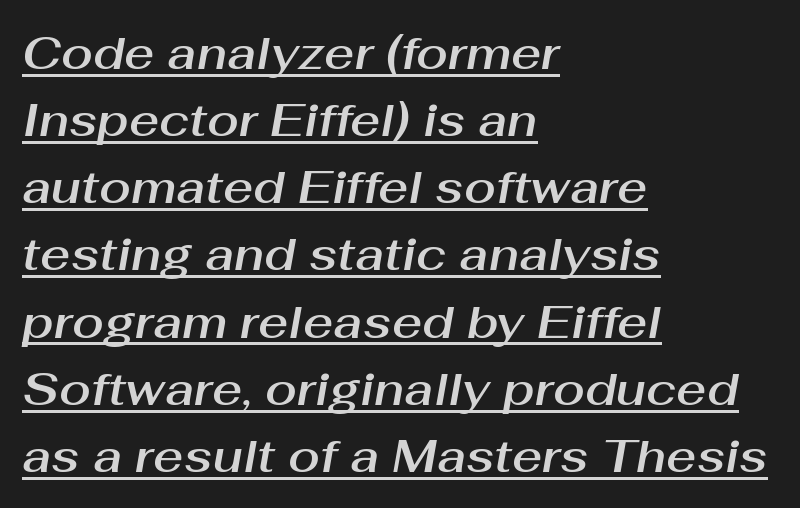
Q: Is the text italic (slanted)? A: Yes, it leans right by about 10 degrees.
Q: Is the text underlined? A: Yes.
Q: How is the paragraph aligned? A: Left-aligned.
Q: Is the spacing between letters normal or unusually wide? A: Normal.
Q: Is the spacing between lines tight, normal or loose? A: Normal.
Q: Width (condensed, normal, or wide)? A: Normal.
Q: Stroke contrast? A: Medium.
Q: x-height? A: Medium.
Q: Monospaced? A: No.
